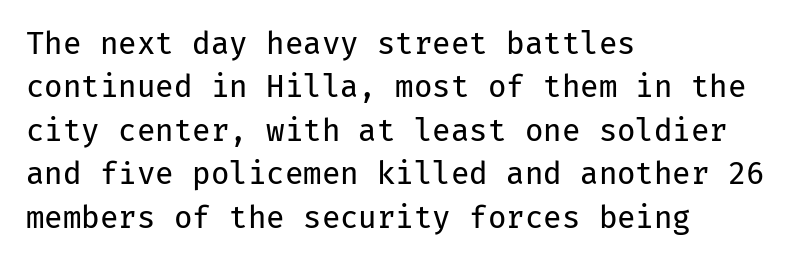
Stroke terminals: plain, sans-serif. In terms of leading, this rendering sits right in the middle. Stroke thickness stays within the range of a standard reading face or lighter. Decoration check: the copy has no underline. Left-aligned paragraph, ragged on the right.
